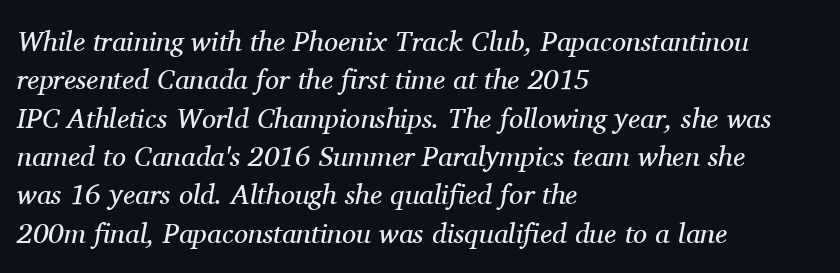
The characters display serif detailing at their extremities. Looks like regular typesetting: each glyph gets only the width it needs. There's an unmistakable incline to the writing here. Students, note that the glyphs here touch the page at normal intervals. Weight: not bold — regular or lighter. Compared with typical paragraphs, the rows here are spaced about the same.
